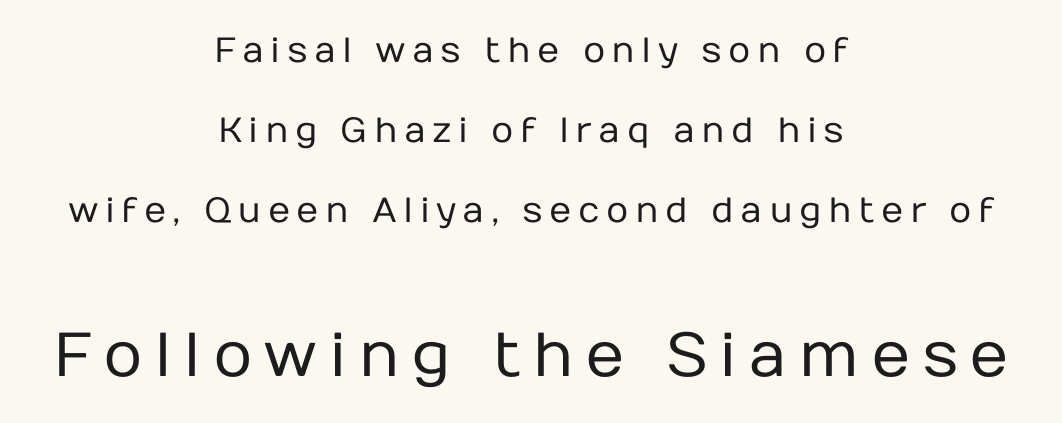
The image shows 62 px regular-weight sans-serif type, upright; set centered, loose line spacing (2.28x), not underlined; the second (bottom) block is 1.77x larger; low stroke contrast and a medium x-height.
